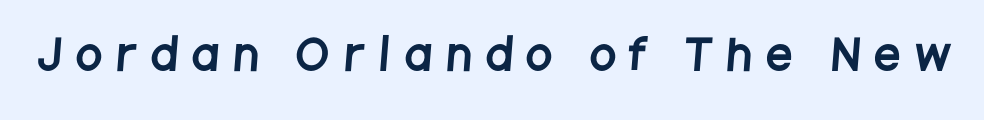
Q: Is the typeface a serif or a sans-serif typeface? A: Sans-serif.
Q: Is the text underlined? A: No.
Q: Is the spacing between letters normal or unusually wide? A: Unusually wide.
Q: Width (condensed, normal, or wide)? A: Condensed.
Q: Stroke contrast? A: Low.
Q: x-height? A: Large.
Q: Monospaced? A: No.
